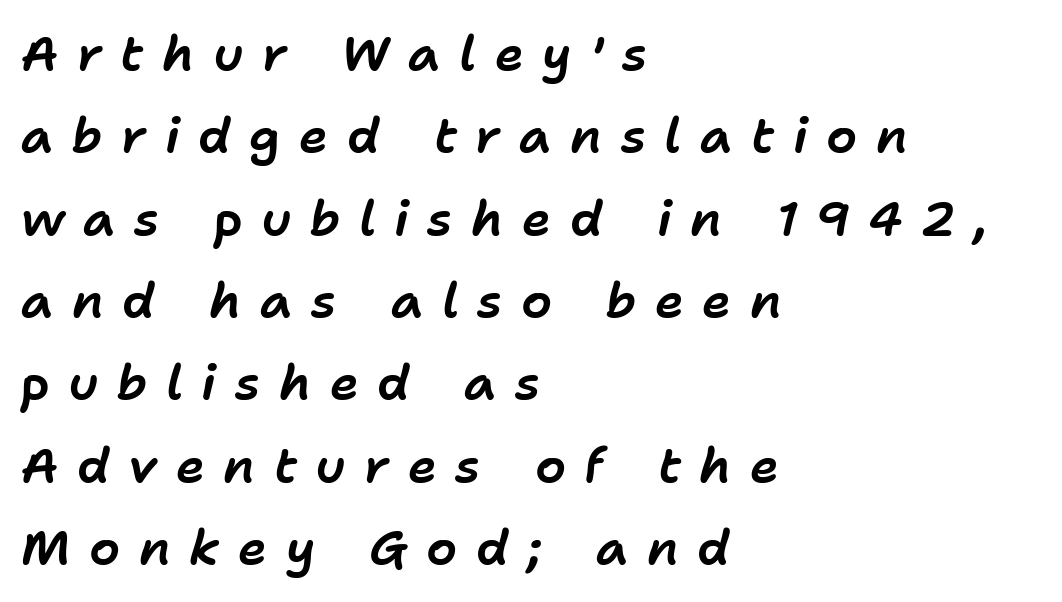
Q: Is the text italic (slanted)? A: Yes, it leans right by about 11 degrees.
Q: Is the text underlined? A: No.
Q: How is the paragraph aligned? A: Left-aligned.
Q: Is the spacing between letters normal or unusually wide? A: Unusually wide.
Q: Is the spacing between lines tight, normal or loose? A: Normal.
Q: Width (condensed, normal, or wide)? A: Normal.
Q: Stroke contrast? A: Low.
Q: x-height? A: Medium.
Q: Monospaced? A: No.
